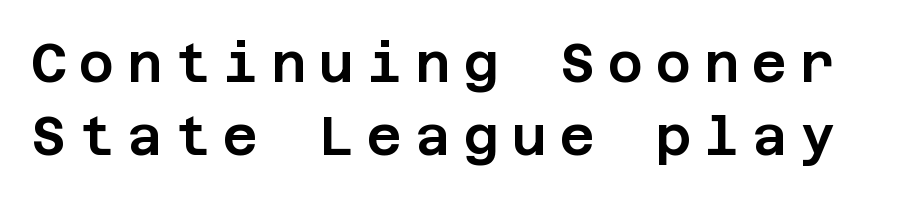
{"serif": "no", "italic": "no", "width": "normal", "stroke_contrast": "low", "x_height": "large", "underline": "no", "line_spacing": "normal", "line_spacing_ratio": 1.35, "letter_spacing": "wide", "letter_spacing_em": 0.24, "glyph_px": 54}
